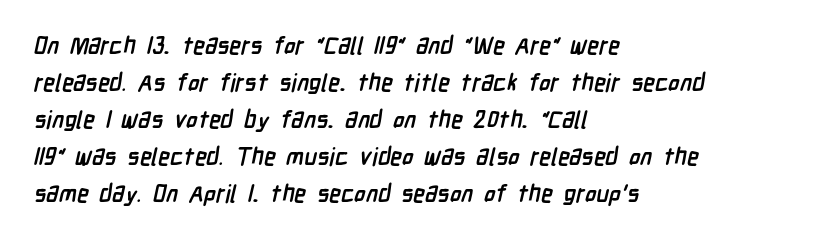
Caption: bold face, heavy strokes. The space between consecutive lines is moderate. A student would call this left alignment; a typographer would say flush left, rag right. Just letters on the line, the space beneath them empty.
